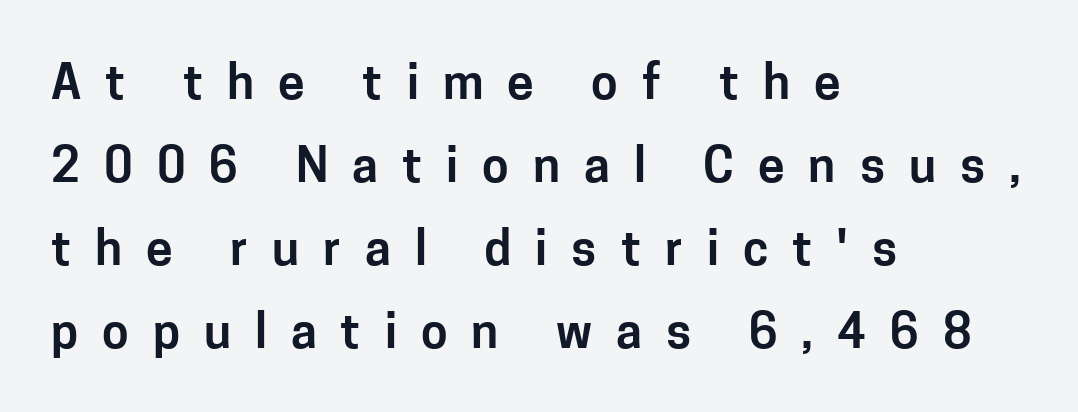
The image shows 48 px sans-serif type, upright; set left-aligned, line spacing 1.73x, unusually wide letter spacing (+0.5 em), not underlined; low stroke contrast and a medium x-height.
